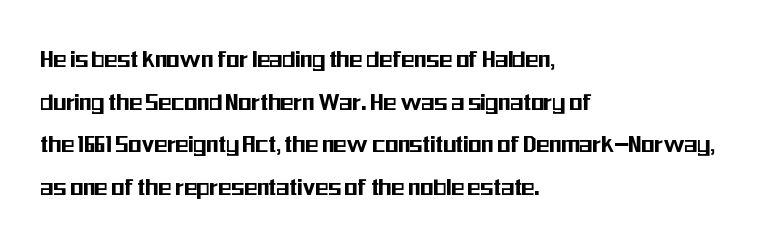
{"italic": "no", "underline": "no", "align": "left", "line_spacing": "normal", "line_spacing_ratio": 1.58, "letter_spacing": "normal", "letter_spacing_em": 0.0, "glyph_px": 27}
